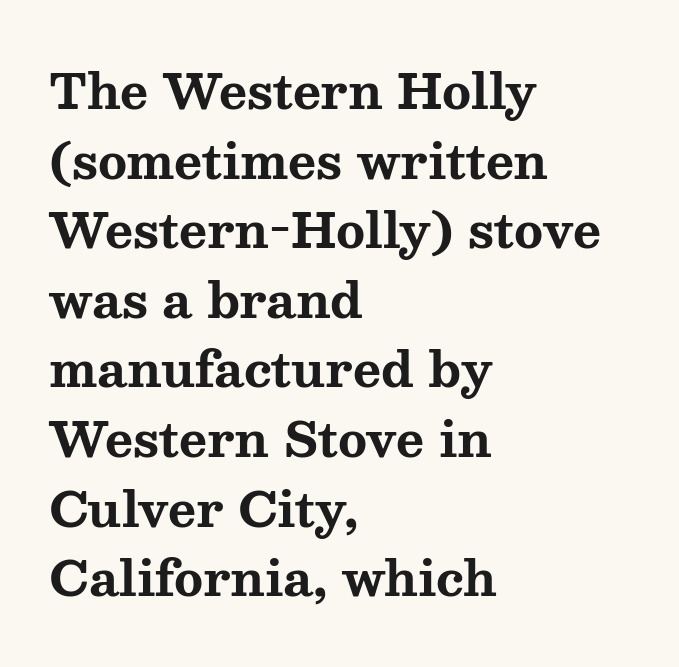
Q: Is the text bold? A: Yes.
Q: Is the text italic (slanted)? A: No, it is upright.
Q: Is the typeface a serif or a sans-serif typeface? A: Serif.
Q: Is the text underlined? A: No.
Q: How is the paragraph aligned? A: Left-aligned.
Q: Is the spacing between letters normal or unusually wide? A: Normal.
Q: Is the spacing between lines tight, normal or loose? A: Normal.
Q: Width (condensed, normal, or wide)? A: Wide.
Q: Stroke contrast? A: Medium.
Q: x-height? A: Medium.
Q: Monospaced? A: No.
